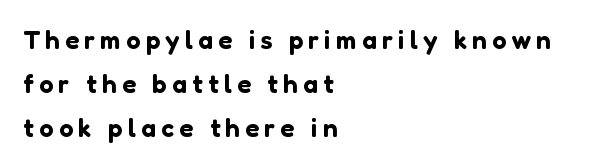
The image shows 26 px text type, upright; set left-aligned, normal line spacing (1.7x), unusually wide letter spacing (+0.2 em), not underlined.
